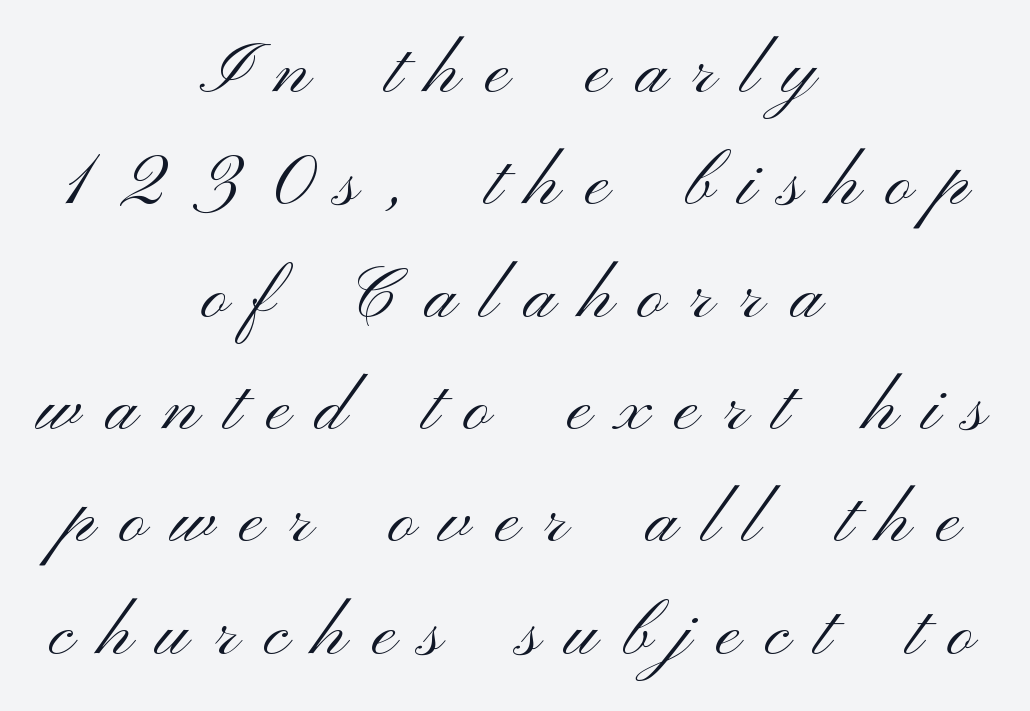
{"serif": "no", "bold": "no", "weight": "light", "width": "wide", "stroke_contrast": "medium", "x_height": "small", "monospaced": "no", "underline": "no", "align": "center", "line_spacing": "normal", "line_spacing_ratio": 1.56, "letter_spacing": "wide", "letter_spacing_em": 0.36, "glyph_px": 72}
